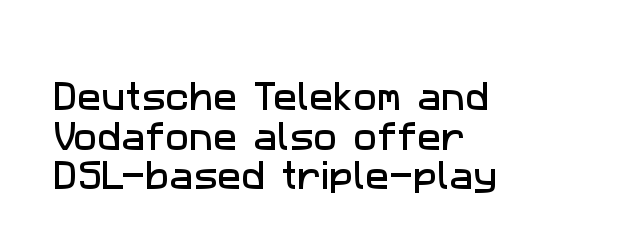
{"serif": "no", "width": "normal", "stroke_contrast": "low", "x_height": "medium", "monospaced": "no", "underline": "no", "align": "left", "line_spacing_ratio": 1.24, "letter_spacing": "normal", "letter_spacing_em": 0.0, "glyph_px": 32}
